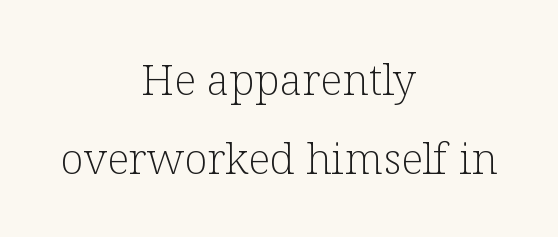
{"serif": "yes", "italic": "no", "bold": "no", "weight": "light", "width": "normal", "stroke_contrast": "low", "x_height": "medium", "monospaced": "no", "underline": "no", "align": "center", "line_spacing_ratio": 1.84, "letter_spacing": "normal", "letter_spacing_em": 0.0, "glyph_px": 43}
